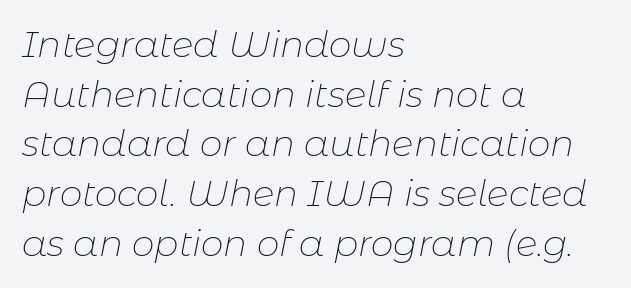
The image shows 36 px thin type, italic (leaning right); set left-aligned, normal line spacing (1.38x), normal letter spacing, not underlined; low stroke contrast and a medium x-height.
